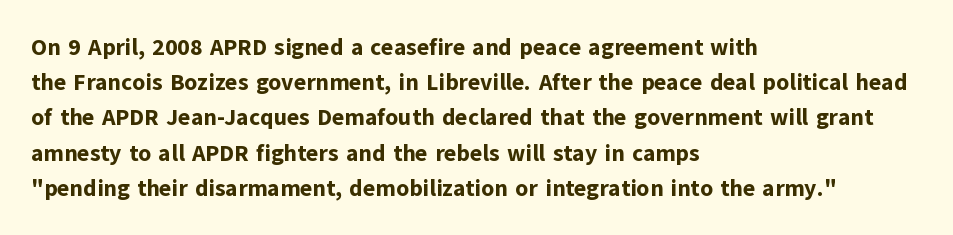
Q: Is the text bold? A: Yes.
Q: Is the text italic (slanted)? A: No, it is upright.
Q: Is the text underlined? A: No.
Q: How is the paragraph aligned? A: Left-aligned.
Q: Is the spacing between letters normal or unusually wide? A: Normal.
Q: Is the spacing between lines tight, normal or loose? A: Normal.
